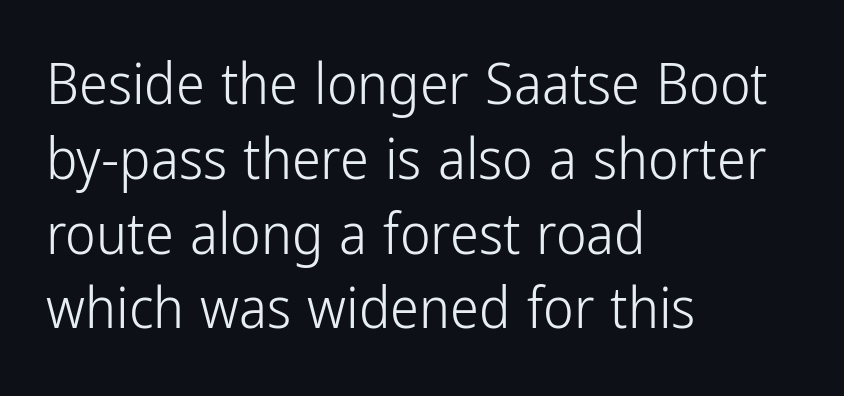
The image shows 58 px light, condensed sans-serif type, upright; set left-aligned, normal line spacing (1.29x), normal letter spacing, not underlined; low stroke contrast and a medium x-height.
